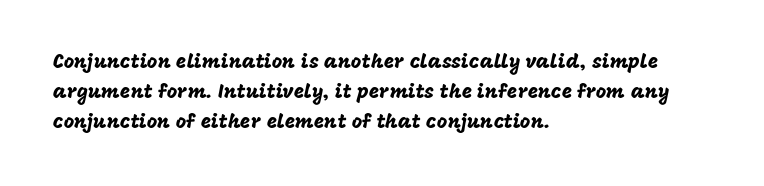
The image shows 20 px text type; set left-aligned, normal line spacing (1.5x), normal letter spacing, not underlined.
